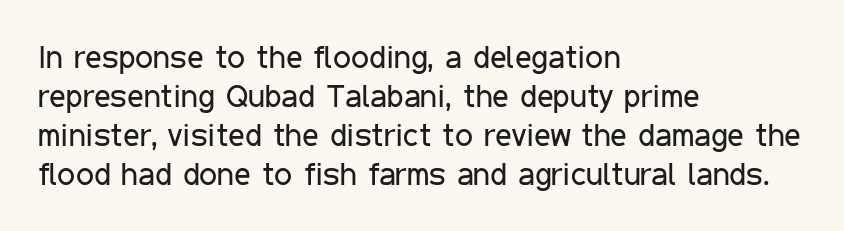
{"serif": "no", "italic": "no", "bold": "no", "weight": "regular", "width": "condensed", "stroke_contrast": "low", "x_height": "medium", "monospaced": "no", "underline": "no", "align": "left", "line_spacing_ratio": 1.22, "letter_spacing": "normal", "letter_spacing_em": 0.0, "glyph_px": 32}
